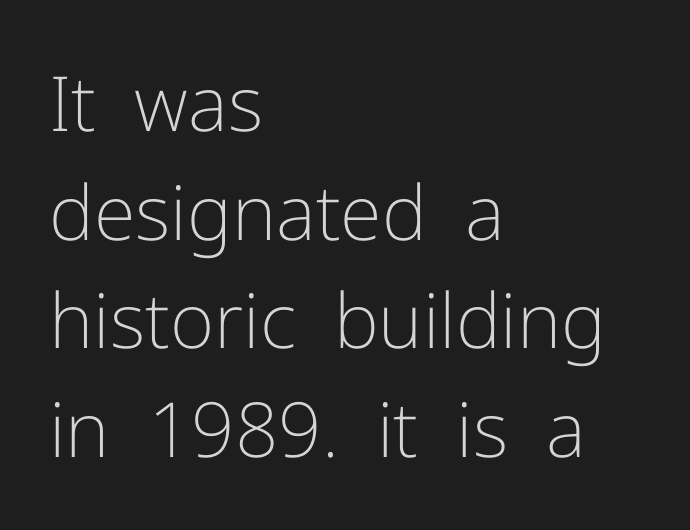
{"serif": "no", "italic": "no", "bold": "no", "weight": "light", "width": "normal", "stroke_contrast": "low", "x_height": "medium", "monospaced": "no", "underline": "no", "align": "left", "line_spacing": "normal", "line_spacing_ratio": 1.43, "letter_spacing": "normal", "letter_spacing_em": 0.0, "glyph_px": 76}
